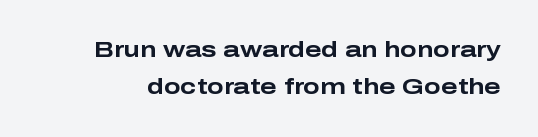
The lines sit at an ordinary, default distance from one another. These lines were composed using upright roman letters. Tracking here is standard; glyphs follow each other at the usual distance. Students, this is bold: see how much ink each stroke carries.
